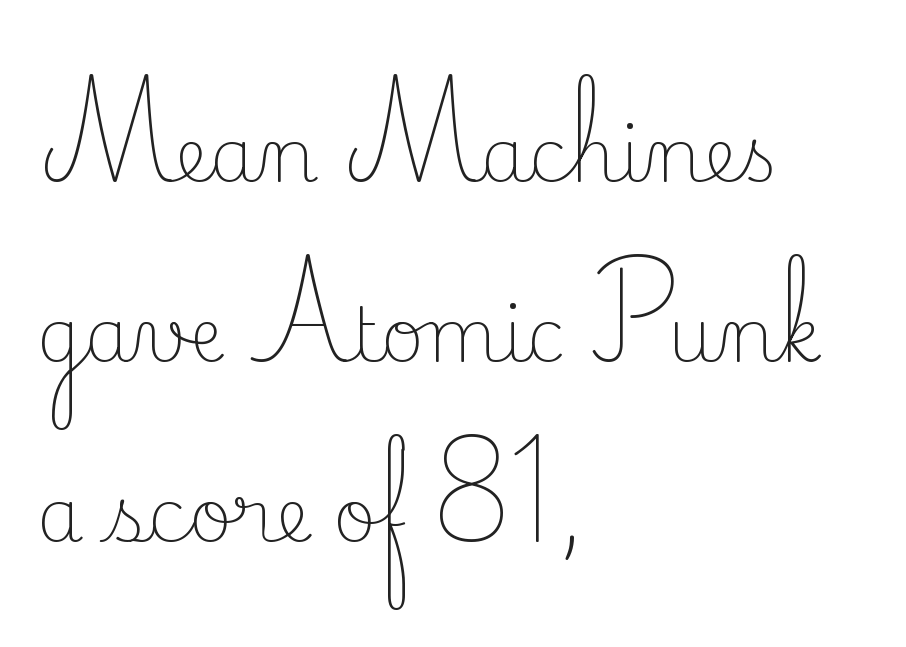
Stroke thickness stays within the range of a standard reading face or lighter. No word sits above an underline. Unlike a clean sans, this face finishes its strokes with serifs. The specimen reads as upright at a glance.
